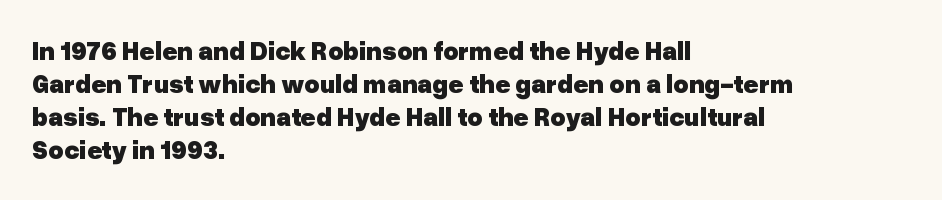
The leading is moderate, giving the passage an even texture. A dark, heavy texture on the line: the type is bold. Descenders hang freely into open space. Letter spacing: default. Notice how the passage keeps a crisp vertical edge on the left only. This is roman type, the default non-slanted kind.
